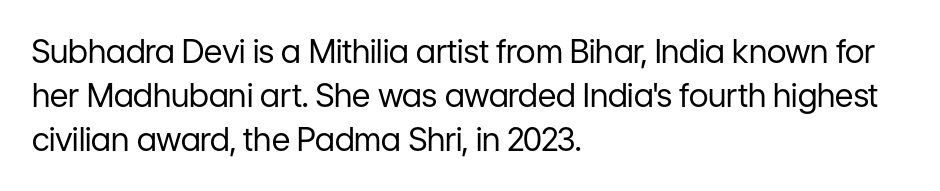
Honestly, there is no underline to notice here at all. The typeface chosen for these lines omits serifs. This sample is left-justified, so line endings fall wherever the words run out. This is the regular roman posture of the typeface.
